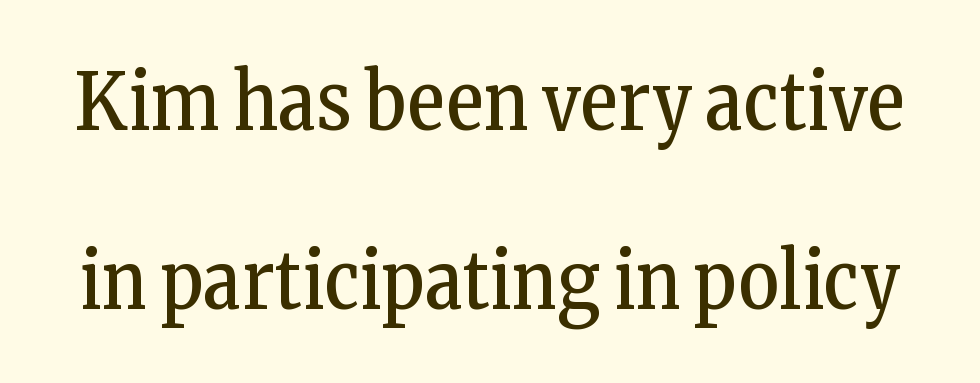
{"serif": "yes", "italic": "no", "bold": "no", "weight": "regular", "width": "condensed", "stroke_contrast": "low", "x_height": "medium", "monospaced": "no", "underline": "no", "line_spacing": "loose", "line_spacing_ratio": 2.26, "letter_spacing": "normal", "letter_spacing_em": 0.0, "glyph_px": 79}
